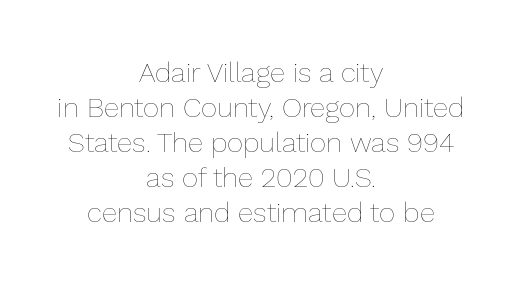
{"italic": "no", "bold": "no", "weight": "thin", "width": "normal", "stroke_contrast": "low", "x_height": "medium", "monospaced": "no", "underline": "no", "align": "center", "line_spacing": "normal", "line_spacing_ratio": 1.25, "letter_spacing": "normal", "letter_spacing_em": 0.0, "glyph_px": 28}
